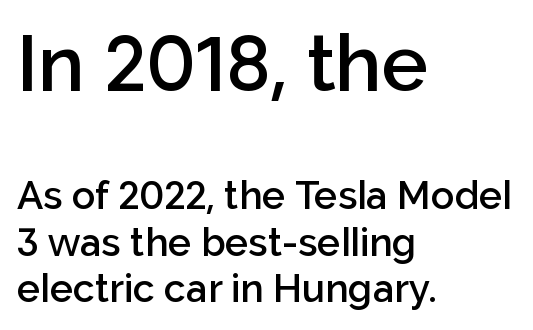
Is this a fixed-width face? No — the glyphs have proportional, varying widths. The letters in the upper block stand taller than those in the block below. Every character sits straight up, as roman type does. In terms of letterform style, serifs are entirely absent.
